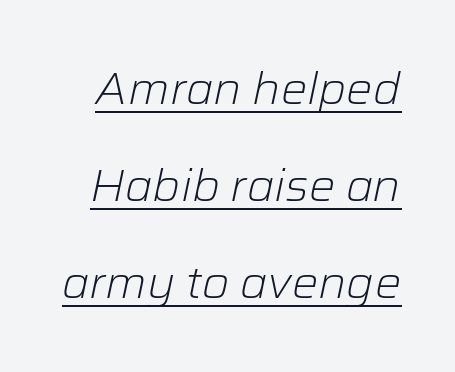
The image shows 44 px light type, italic (leaning right); set loose line spacing (2.2x), normal letter spacing, underlined; low stroke contrast and a medium x-height.
